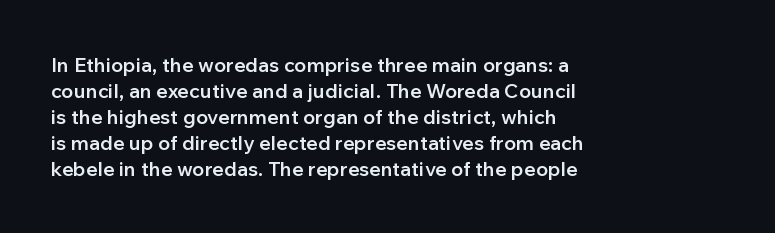
The image shows 20 px text type, upright; set left-aligned, normal line spacing (1.3x), normal letter spacing, not underlined.
